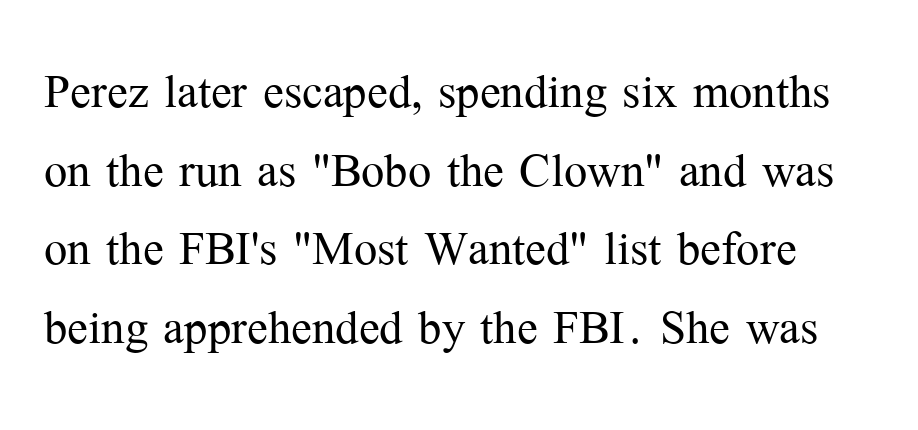
The image shows 62 px light serif type, upright; set normal line spacing (1.27x), normal letter spacing, not underlined; medium stroke contrast and a medium x-height.
